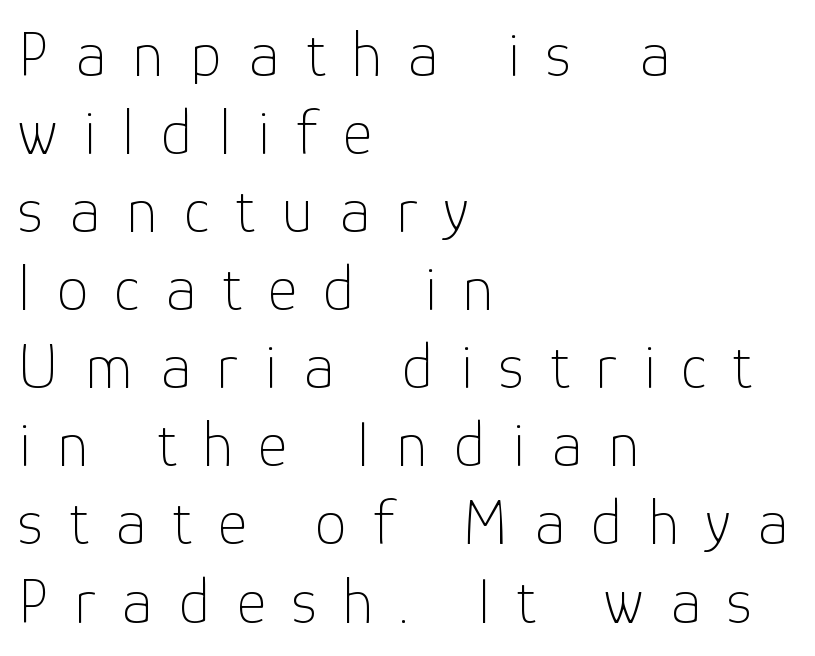
Q: Is the text bold? A: No.
Q: Is the text italic (slanted)? A: No, it is upright.
Q: Is the typeface a serif or a sans-serif typeface? A: Sans-serif.
Q: Is the text underlined? A: No.
Q: How is the paragraph aligned? A: Left-aligned.
Q: Is the spacing between letters normal or unusually wide? A: Unusually wide.
Q: Width (condensed, normal, or wide)? A: Normal.
Q: Stroke contrast? A: Low.
Q: x-height? A: Medium.
Q: Monospaced? A: No.
